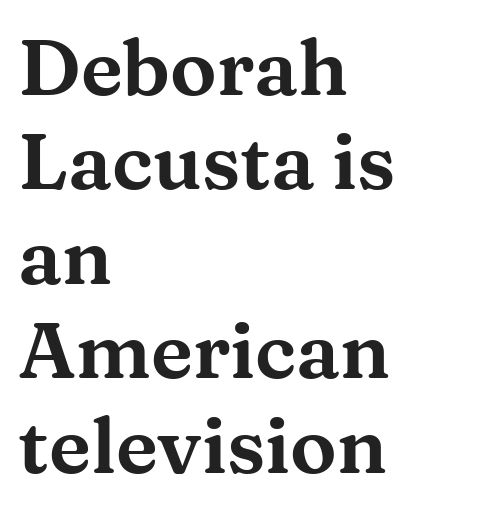
{"serif": "yes", "italic": "no", "width": "wide", "stroke_contrast": "medium", "x_height": "medium", "monospaced": "no", "underline": "no", "align": "left", "line_spacing_ratio": 1.21, "letter_spacing": "normal", "letter_spacing_em": 0.0, "glyph_px": 78}
